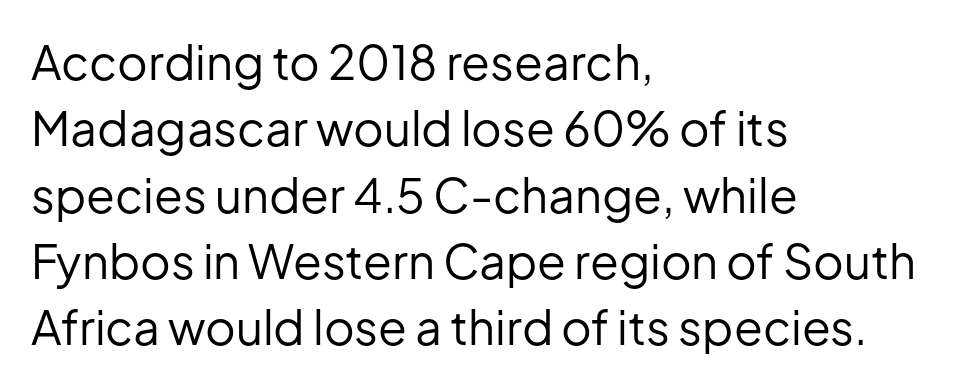
Q: Is the text bold? A: No.
Q: Is the text italic (slanted)? A: No, it is upright.
Q: Is the typeface a serif or a sans-serif typeface? A: Sans-serif.
Q: Is the text underlined? A: No.
Q: How is the paragraph aligned? A: Left-aligned.
Q: Is the spacing between letters normal or unusually wide? A: Normal.
Q: Is the spacing between lines tight, normal or loose? A: Normal.
Q: Width (condensed, normal, or wide)? A: Normal.
Q: Stroke contrast? A: Low.
Q: x-height? A: Medium.
Q: Monospaced? A: No.
